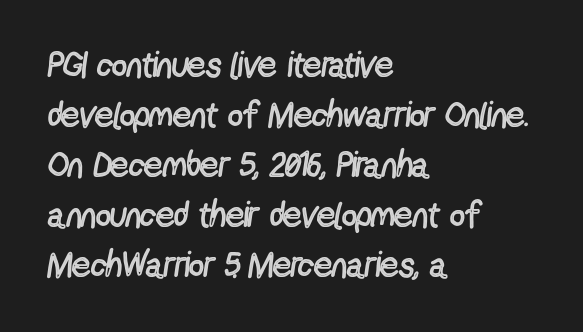
Q: Is the text bold? A: No.
Q: Is the typeface a serif or a sans-serif typeface? A: Sans-serif.
Q: Is the text underlined? A: No.
Q: How is the paragraph aligned? A: Left-aligned.
Q: Is the spacing between letters normal or unusually wide? A: Normal.
Q: Is the spacing between lines tight, normal or loose? A: Normal.
Q: Width (condensed, normal, or wide)? A: Condensed.
Q: x-height? A: Medium.
Q: Monospaced? A: No.
